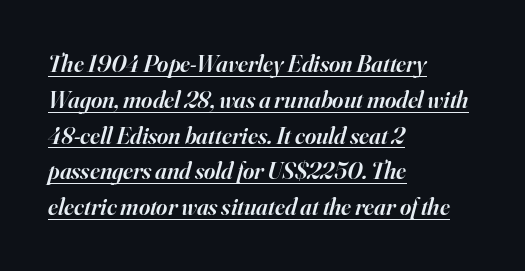
The image shows 24 px text type, italic (leaning right); set left-aligned, normal line spacing (1.49x), normal letter spacing, underlined.
